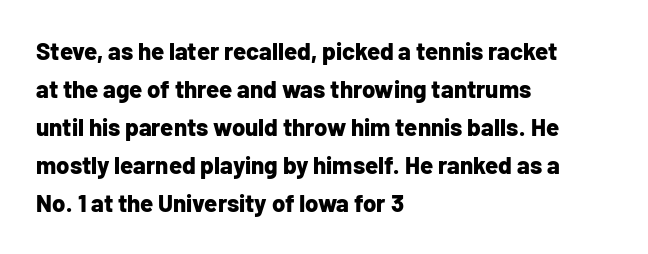
Q: Is the text bold? A: Yes.
Q: Is the text italic (slanted)? A: No, it is upright.
Q: Is the text underlined? A: No.
Q: How is the paragraph aligned? A: Left-aligned.
Q: Is the spacing between letters normal or unusually wide? A: Normal.
Q: Is the spacing between lines tight, normal or loose? A: Normal.
